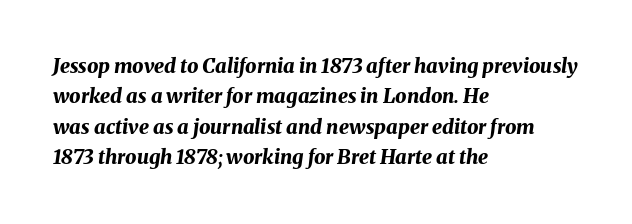
Q: Is the text bold? A: Yes.
Q: Is the text italic (slanted)? A: Yes, it leans right by about 8 degrees.
Q: Is the text underlined? A: No.
Q: How is the paragraph aligned? A: Left-aligned.
Q: Is the spacing between letters normal or unusually wide? A: Normal.
Q: Is the spacing between lines tight, normal or loose? A: Normal.
